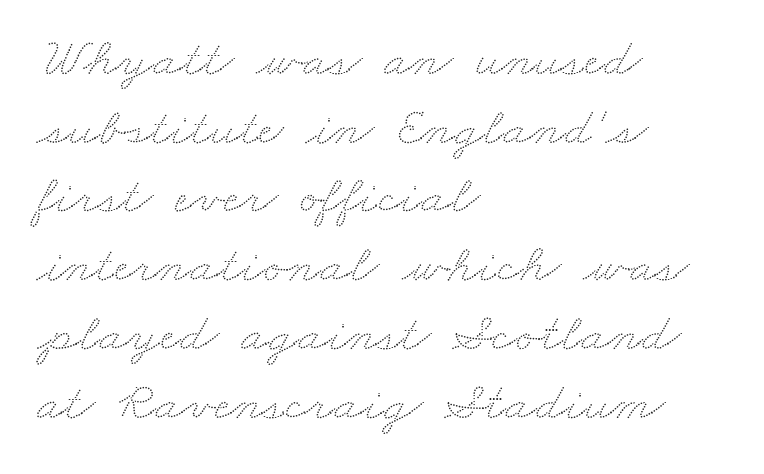
Q: Is the text underlined? A: No.
Q: How is the paragraph aligned? A: Left-aligned.
Q: Is the spacing between letters normal or unusually wide? A: Normal.
Q: Is the spacing between lines tight, normal or loose? A: Normal.
Q: Width (condensed, normal, or wide)? A: Wide.
Q: Stroke contrast? A: Low.
Q: x-height? A: Small.
Q: Monospaced? A: No.
